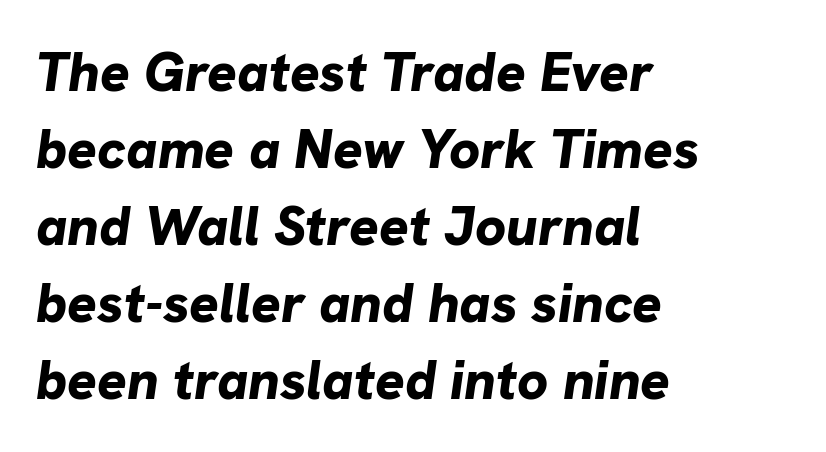
{"italic": "yes", "lean": "right", "slant_degrees": 8, "bold": "yes", "weight": "bold", "width": "normal", "stroke_contrast": "low", "x_height": "medium", "monospaced": "no", "underline": "no", "align": "left", "line_spacing": "normal", "line_spacing_ratio": 1.4, "letter_spacing": "normal", "letter_spacing_em": 0.0, "glyph_px": 55}
